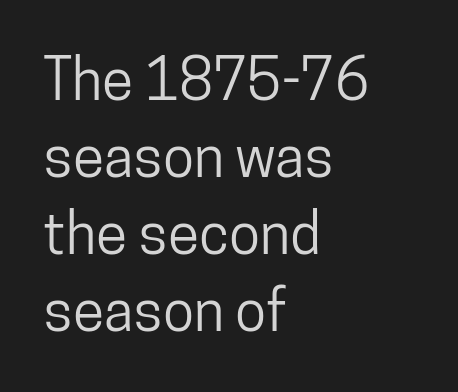
A normal amount of white space separates one row of letters from the next. Italic: no, the glyphs are upright roman. Check the space under the baseline: it is left empty. The rendering uses natural spacing where letterforms have individual widths. A sans-serif font was chosen for this passage.
